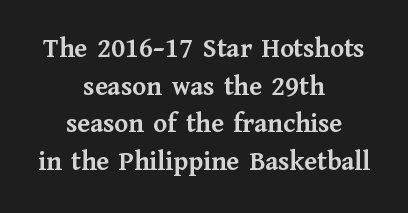
Q: Is the text bold? A: Yes.
Q: Is the text italic (slanted)? A: No, it is upright.
Q: Is the typeface a serif or a sans-serif typeface? A: Serif.
Q: Is the text underlined? A: No.
Q: How is the paragraph aligned? A: Centered.
Q: Is the spacing between letters normal or unusually wide? A: Normal.
Q: Is the spacing between lines tight, normal or loose? A: Normal.
Q: Width (condensed, normal, or wide)? A: Normal.
Q: Stroke contrast? A: Medium.
Q: x-height? A: Medium.
Q: Monospaced? A: No.
